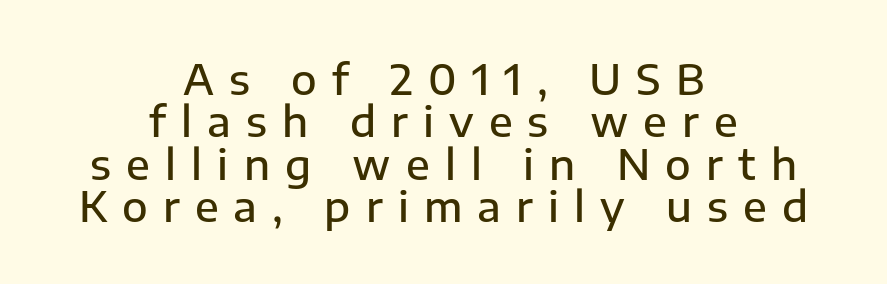
The image shows 42 px semibold sans-serif type, upright; set centered, tight line spacing (1.01x), unusually wide letter spacing (+0.36 em), not underlined; low stroke contrast and a medium x-height.
